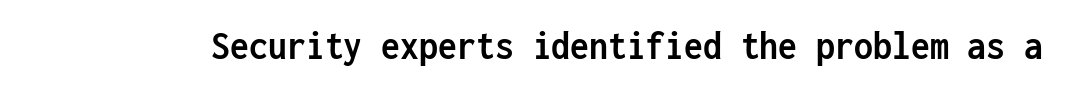
The horizontal fit of the characters is conventional and even. Every character sits straight up, as roman type does. Typesetter's note: full bold, strokes at maximum text heaviness. The glyphs are unaccompanied by any horizontal stroke below them. Here the designer chose a console-style face with uniform glyph widths. Stroke terminals: plain, sans-serif.
